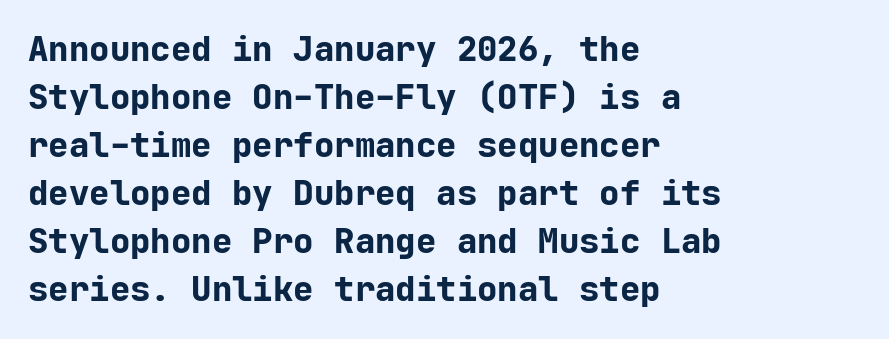
The passage shown is not underscored anywhere. How are the letters spaced? Ordinarily, with no added tracking. A student would call this left alignment; a typographer would say flush left, rag right. The font family rendered here belongs to the sans-serif group. Look at the stroke-to-counter ratio: heavy, a bold. This block has exactly the height ordinary leading produces.
